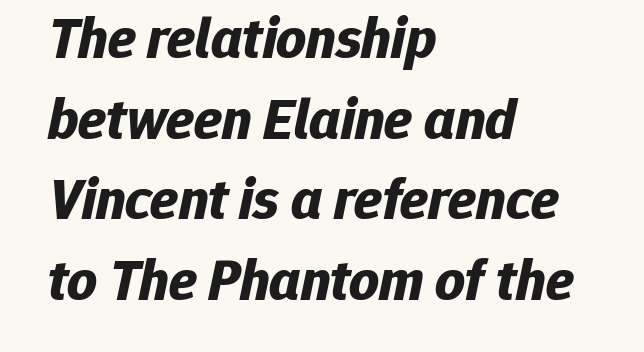
Observe the lean: these are italic letterforms. The lines sit at an ordinary, default distance from one another. Layout note: lines flush left. Unmarked baselines from the first word to the last. Is this a fixed-width face? No — the glyphs have proportional, varying widths.
